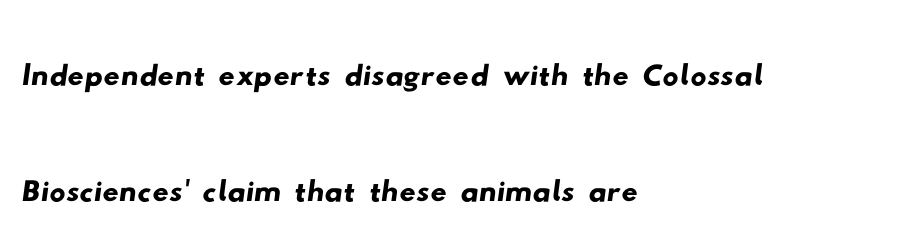
The image shows 80 px wide sans-serif type; set left-aligned, normal line spacing (1.45x), normal letter spacing, not underlined; low stroke contrast and a small x-height.
